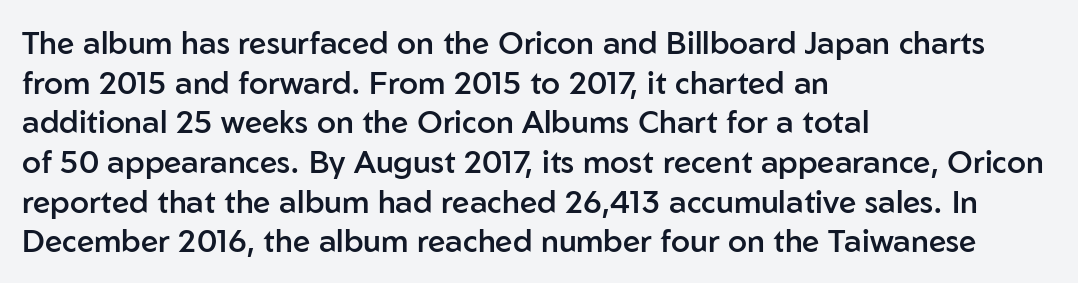
Q: Is the text bold? A: Semi-bold.
Q: Is the text italic (slanted)? A: No, it is upright.
Q: Is the typeface a serif or a sans-serif typeface? A: Sans-serif.
Q: Is the text underlined? A: No.
Q: How is the paragraph aligned? A: Left-aligned.
Q: Is the spacing between letters normal or unusually wide? A: Normal.
Q: Is the spacing between lines tight, normal or loose? A: Normal.
Q: Width (condensed, normal, or wide)? A: Normal.
Q: Stroke contrast? A: Low.
Q: x-height? A: Medium.
Q: Monospaced? A: No.
